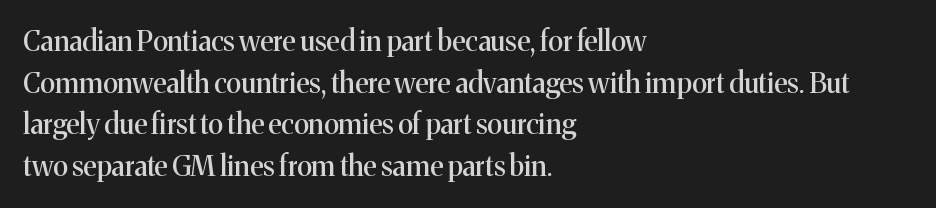
The image shows 28 px serif type, upright; set left-aligned, normal line spacing (1.49x), normal letter spacing, not underlined; medium stroke contrast and a medium x-height.
